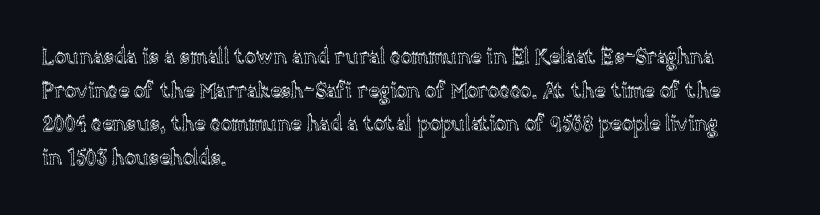
{"italic": "no", "underline": "no", "align": "left", "line_spacing": "normal", "line_spacing_ratio": 1.6, "letter_spacing": "normal", "letter_spacing_em": 0.0, "glyph_px": 21}
